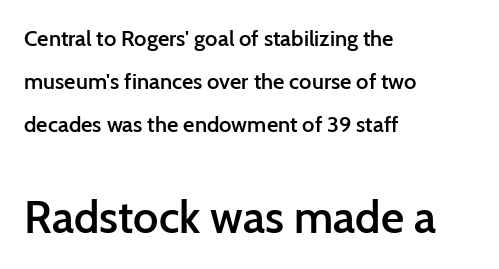
The image shows 45 px semibold sans-serif type, upright; set left-aligned, loose line spacing (1.95x), normal letter spacing, not underlined; the second (bottom) block is 2.05x larger; low stroke contrast and a medium x-height.
